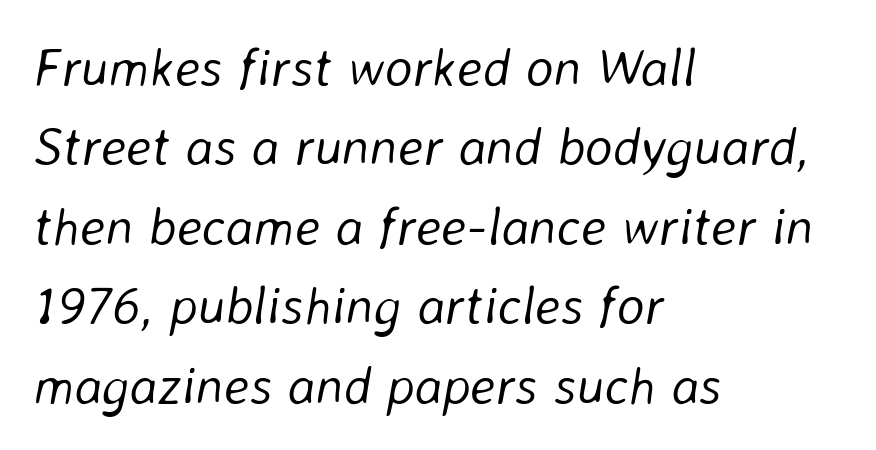
The image shows 53 px light type, italic (leaning right); set left-aligned, normal line spacing (1.5x), normal letter spacing, not underlined; low stroke contrast and a medium x-height.
